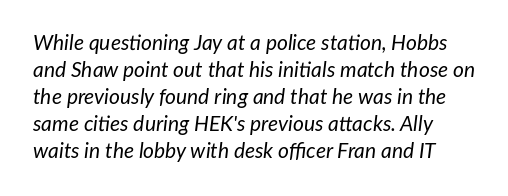
{"italic": "yes", "lean": "right", "slant_degrees": 7, "bold": "no", "underline": "no", "line_spacing": "normal", "line_spacing_ratio": 1.28, "letter_spacing": "normal", "letter_spacing_em": 0.0, "glyph_px": 21}
